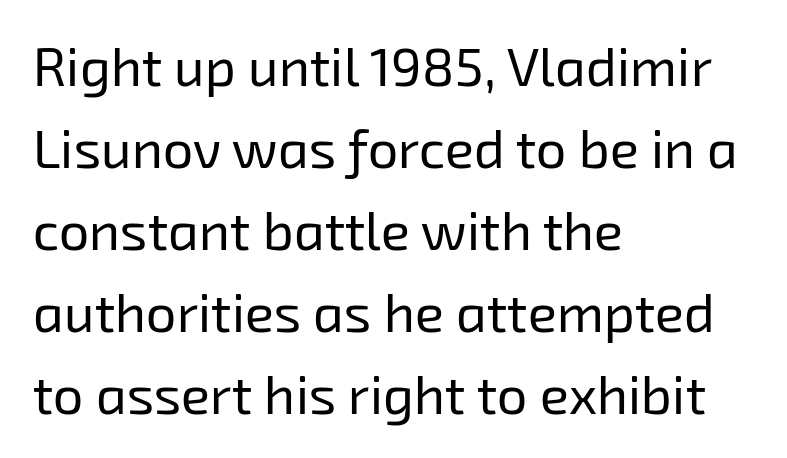
The image shows 54 px regular-weight sans-serif type; set left-aligned, normal line spacing (1.52x), normal letter spacing, not underlined; low stroke contrast and a medium x-height.
